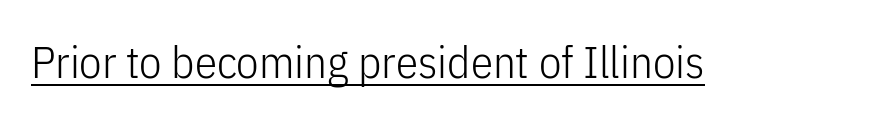
The image shows 45 px light, condensed sans-serif type, upright; set normal letter spacing, underlined; low stroke contrast and a medium x-height.
